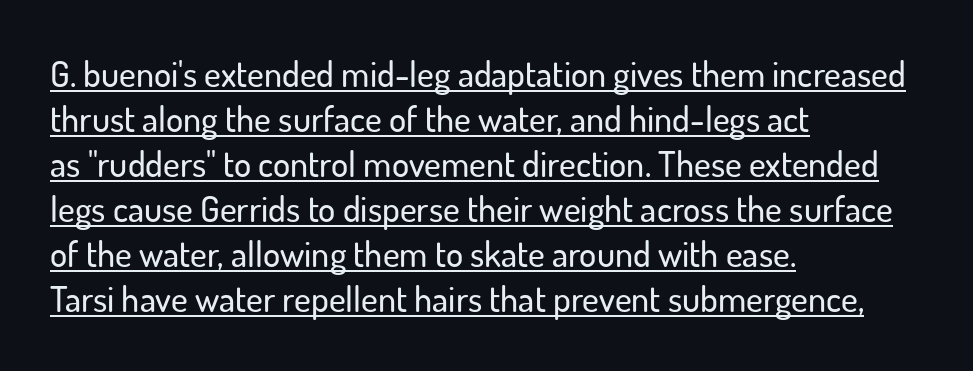
The image shows 36 px sans-serif type, upright; set left-aligned, normal line spacing (1.25x), normal letter spacing, underlined; low stroke contrast and a small x-height.
